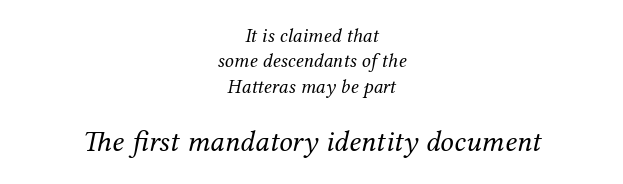
The image shows 30 px regular-weight serif type, italic (leaning right); set centered, normal line spacing (1.27x), normal letter spacing, not underlined; the second (bottom) block is 1.5x larger; medium stroke contrast and a medium x-height.
